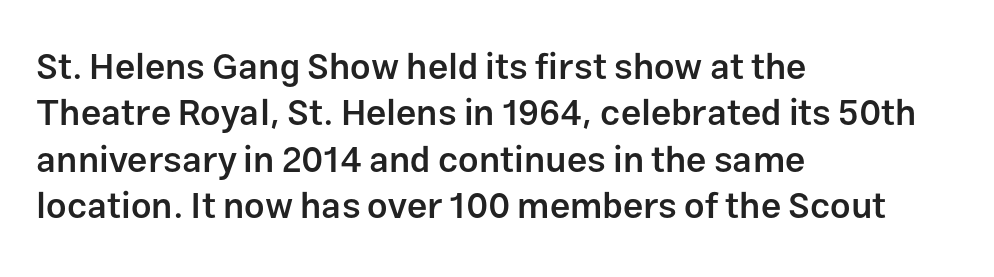
{"serif": "no", "italic": "no", "bold": "semi", "weight": "semibold", "width": "normal", "stroke_contrast": "low", "x_height": "medium", "monospaced": "no", "underline": "no", "align": "left", "line_spacing": "normal", "line_spacing_ratio": 1.29, "letter_spacing": "normal", "letter_spacing_em": 0.0, "glyph_px": 36}
